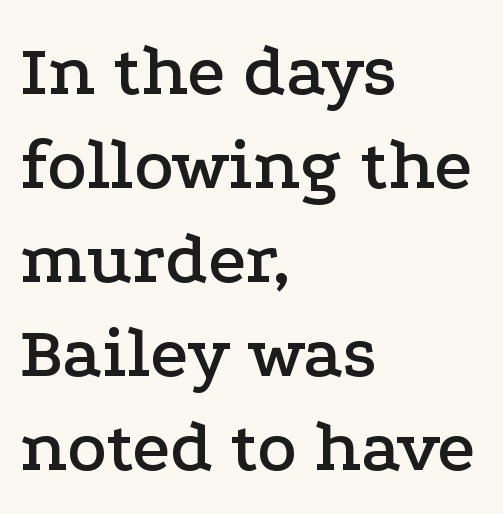
Summary of vertical rhythm: regular, with standard interline spacing. I'd call this a serif setting — the letters wear small feet. The gaps between neighbouring characters are ordinary and unremarkable. Here the designer chose a conventional face with non-uniform glyph widths. The passage shown is not underscored anywhere.
